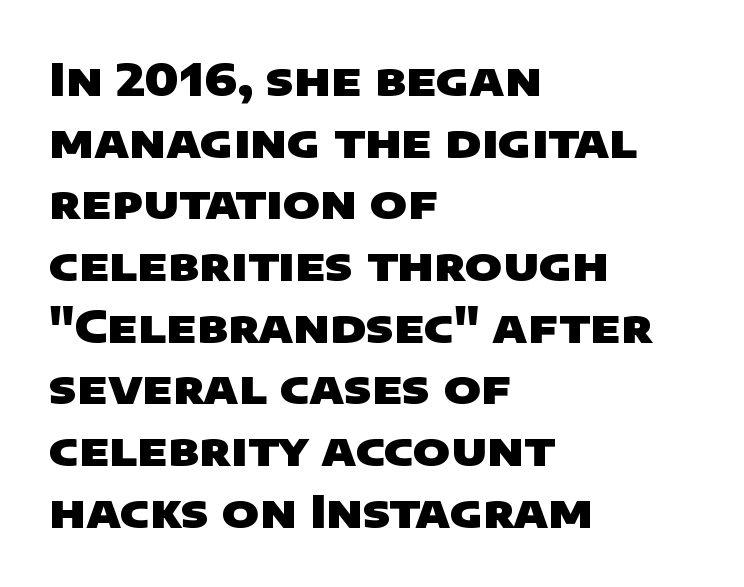
Evenly set lines give the paragraph a standard silhouette. No word sits above an underline. The letters sit at their default tracking, neither squeezed nor spread. Unlike a traditional serif, this face leaves its strokes unadorned. Where is the straight margin? On the left.
